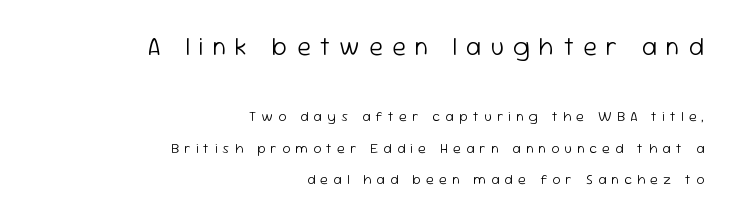
Airy leading. Ascenders rise straight up at ninety degrees. This rendering features lettering with no underline. Where is the straight margin? On the right. Someone cranked the tracking dial way up on this one. The first block has been scaled up relative to the second.
